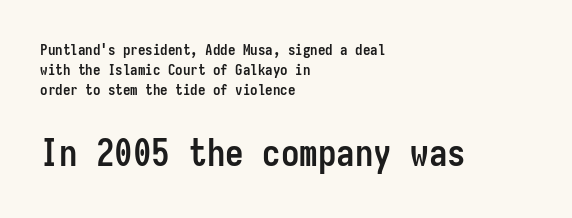
The rows are spaced the way most documents space them. A sans-serif font was chosen for this passage. This is roman type, the default non-slanted kind. These lines keep a tight, regular rhythm from letter to letter. Just letters on the line, the space beneath them empty.
